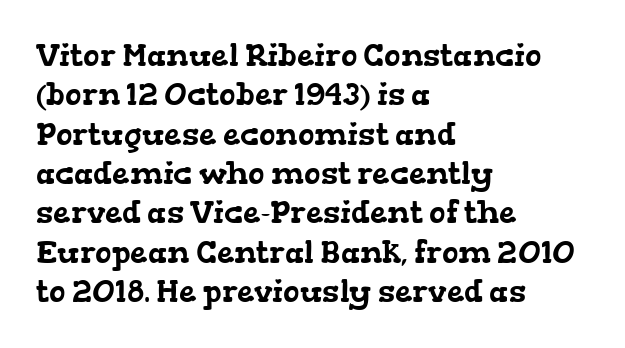
Does the type have serifs? Yes, each stem ends in a small foot. Spacing verdict: proportional, widths tailored to each character. In terms of leading, this rendering sits right in the middle. Which margin do the lines hug? The left one — the right edge is uneven. Between one letter and the next there's only the usual sliver of space. Underlining? Definitely not there.
